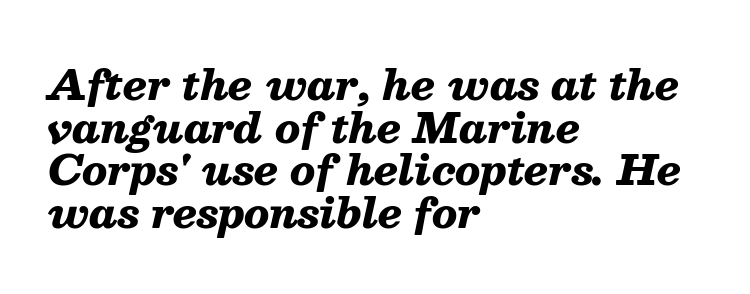
The image shows 41 px heavy type, italic (leaning right); set left-aligned, tight line spacing (1.04x), normal letter spacing, not underlined; medium stroke contrast and a medium x-height.
